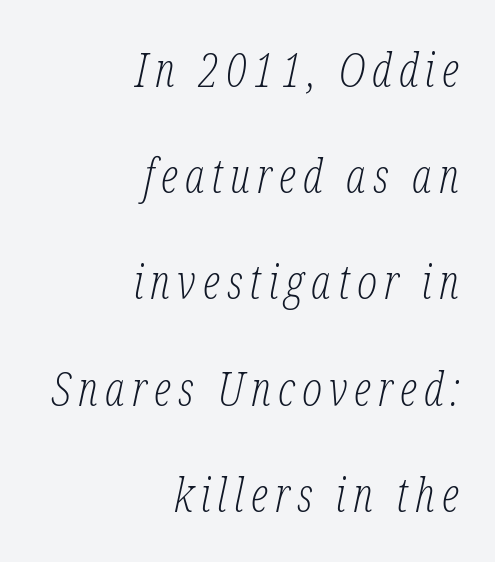
Q: Is the text bold? A: No.
Q: Is the text italic (slanted)? A: Yes, it leans right by about 12 degrees.
Q: Is the typeface a serif or a sans-serif typeface? A: Serif.
Q: Is the text underlined? A: No.
Q: How is the paragraph aligned? A: Right-aligned.
Q: Is the spacing between lines tight, normal or loose? A: Loose.
Q: Width (condensed, normal, or wide)? A: Condensed.
Q: Stroke contrast? A: Low.
Q: x-height? A: Medium.
Q: Monospaced? A: No.
